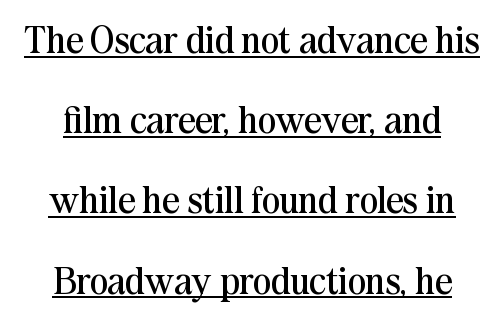
Q: Is the text bold? A: No.
Q: Is the text italic (slanted)? A: No, it is upright.
Q: Is the typeface a serif or a sans-serif typeface? A: Serif.
Q: Is the text underlined? A: Yes.
Q: How is the paragraph aligned? A: Centered.
Q: Is the spacing between letters normal or unusually wide? A: Normal.
Q: Is the spacing between lines tight, normal or loose? A: Loose.
Q: Width (condensed, normal, or wide)? A: Normal.
Q: Stroke contrast? A: Medium.
Q: x-height? A: Medium.
Q: Monospaced? A: No.
